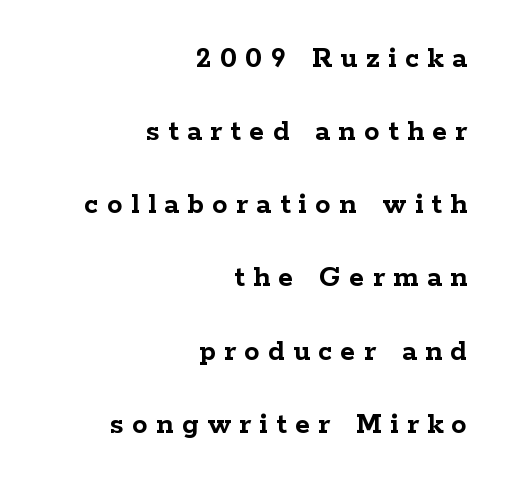
The image shows 31 px semibold, wide serif type, upright; set right-aligned, loose line spacing (2.36x), unusually wide letter spacing (+0.27 em), not underlined; low stroke contrast and a medium x-height.
